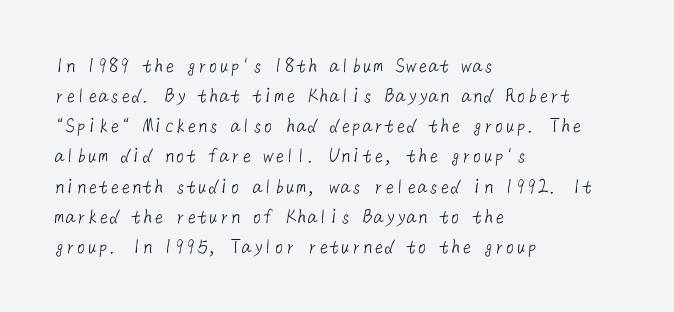
The image shows 22 px text type; set left-aligned, normal line spacing (1.37x), normal letter spacing, not underlined.
